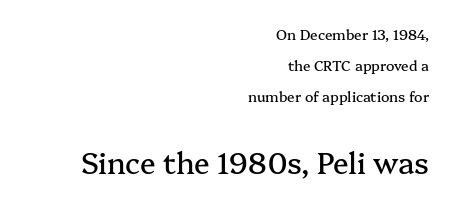
The font's upright variant was chosen for this text. Do the characters align in a grid? No, the font is proportional. Does the leading feel generous? Absolutely, it's lavish. A student would call this right alignment; a typographer would say flush right, rag left. The foot of each line stays bare and open. The typeface chosen for these lines features serifs.
